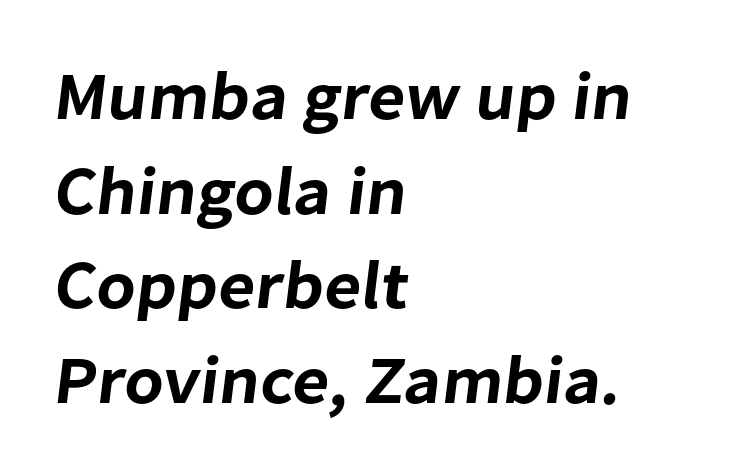
The image shows 68 px sans-serif type; set left-aligned, normal line spacing (1.39x), normal letter spacing, not underlined; low stroke contrast and a medium x-height.
